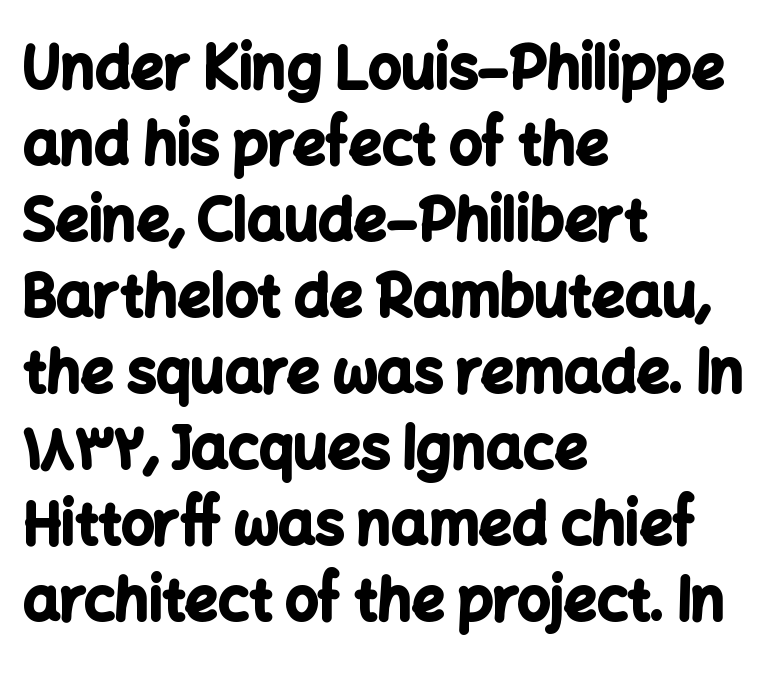
The compositor pushed each line to the left boundary. You could not count columns in this text — the font is proportionally spaced. Each word holds together tightly as a unit, with standard inter-letter gaps. As a designer I'd log this as weight 700, bold.
